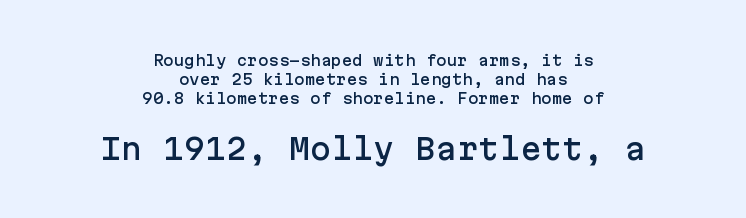
The image shows 28 px sans-serif type, upright; set centered, normal line spacing (1.37x), normal letter spacing, not underlined; the second (bottom) block is 2.0x larger; low stroke contrast and a medium x-height.
